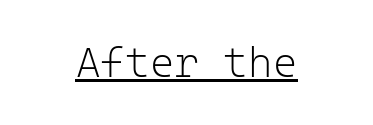
Q: Is the text bold? A: No.
Q: Is the text italic (slanted)? A: No, it is upright.
Q: Is the typeface a serif or a sans-serif typeface? A: Sans-serif.
Q: Is the text underlined? A: Yes.
Q: How is the paragraph aligned? A: Centered.
Q: Is the spacing between letters normal or unusually wide? A: Normal.
Q: Width (condensed, normal, or wide)? A: Normal.
Q: Stroke contrast? A: Low.
Q: x-height? A: Medium.
Q: Monospaced? A: Yes.
